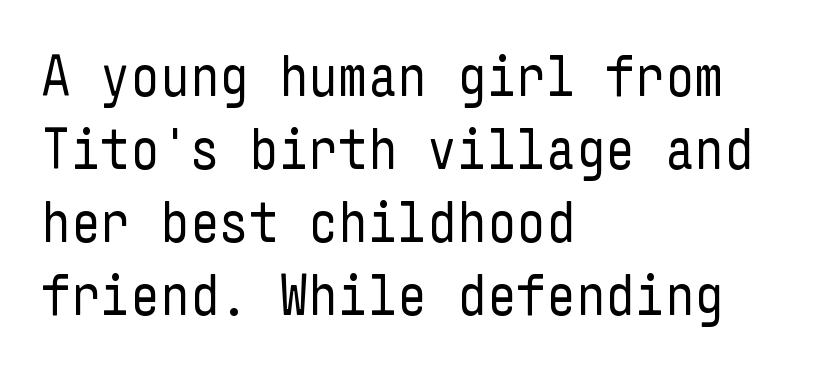
The image shows 58 px regular-weight, condensed sans-serif type, upright; set left-aligned, normal line spacing (1.26x), normal letter spacing, not underlined; low stroke contrast and a medium x-height.
